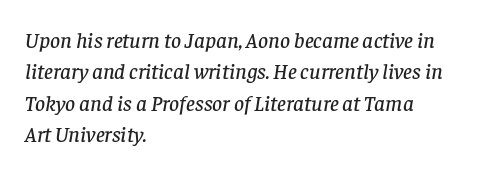
{"italic": "yes", "lean": "right", "slant_degrees": 8, "underline": "no", "align": "left", "line_spacing": "normal", "line_spacing_ratio": 1.43, "letter_spacing": "normal", "letter_spacing_em": 0.0, "glyph_px": 22}
